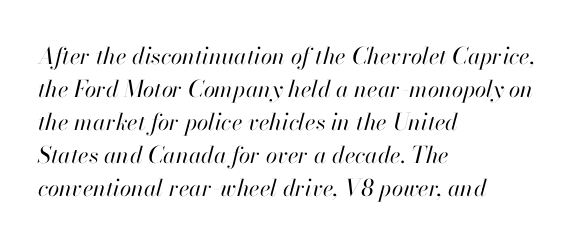
The image shows 23 px text type, italic (leaning right); set left-aligned, normal line spacing (1.44x), normal letter spacing, not underlined.
